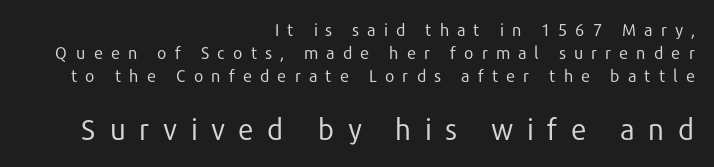
The image shows 29 px regular-weight sans-serif type, upright; set right-aligned, normal line spacing (1.35x), unusually wide letter spacing (+0.45 em), not underlined; the second (bottom) block is 1.71x larger; low stroke contrast and a medium x-height.
